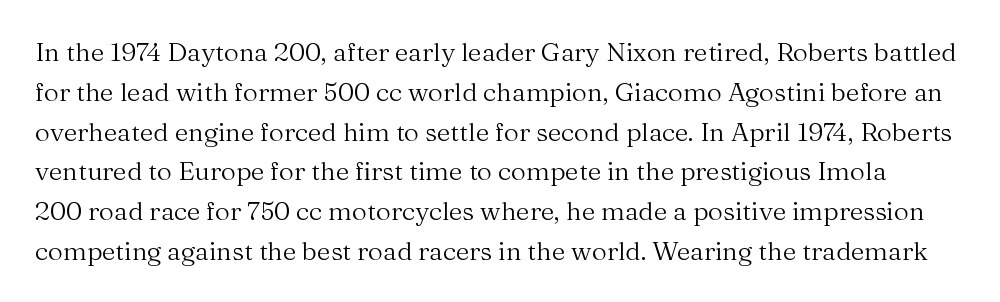
Letters have the restrained weight of plain body copy at most. Is there much room between lines? A standard amount, neither cramped nor airy. The foot of each line stays bare and open. A typesetter would call this zero additional tracking. The letters stand straight up with perfectly vertical stems.
